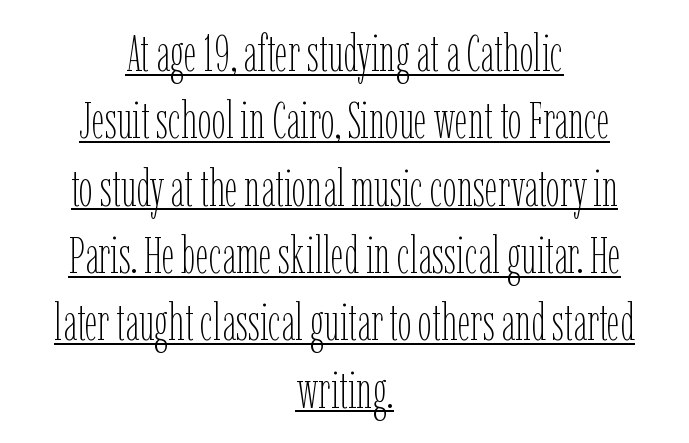
{"italic": "no", "bold": "no", "weight": "thin", "width": "condensed", "stroke_contrast": "low", "x_height": "medium", "monospaced": "no", "underline": "yes", "align": "center", "line_spacing": "normal", "line_spacing_ratio": 1.32, "letter_spacing": "normal", "letter_spacing_em": 0.0, "glyph_px": 51}
